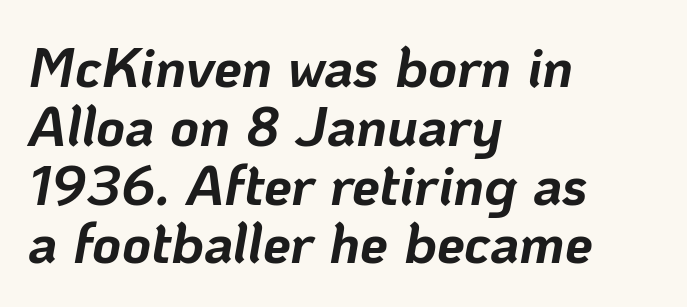
Q: Is the text bold? A: Yes.
Q: Is the text italic (slanted)? A: Yes, it leans right by about 10 degrees.
Q: Is the text underlined? A: No.
Q: How is the paragraph aligned? A: Left-aligned.
Q: Is the spacing between letters normal or unusually wide? A: Normal.
Q: Is the spacing between lines tight, normal or loose? A: Tight.
Q: Width (condensed, normal, or wide)? A: Normal.
Q: Stroke contrast? A: Low.
Q: x-height? A: Medium.
Q: Monospaced? A: No.
